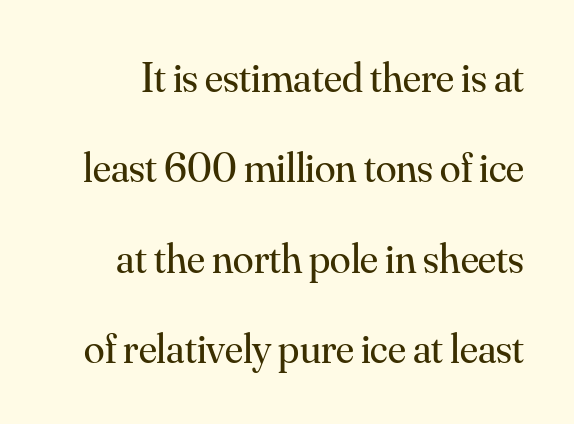
{"serif": "yes", "italic": "no", "bold": "no", "weight": "regular", "width": "normal", "stroke_contrast": "medium", "x_height": "small", "monospaced": "no", "underline": "no", "line_spacing": "loose", "line_spacing_ratio": 2.15, "letter_spacing": "normal", "letter_spacing_em": 0.0, "glyph_px": 42}
